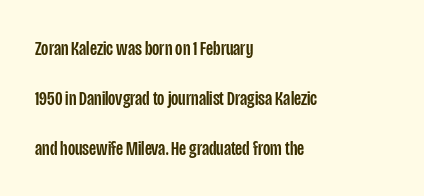
Q: Is the text italic (slanted)? A: No, it is upright.
Q: Is the text underlined? A: No.
Q: How is the paragraph aligned? A: Left-aligned.
Q: Is the spacing between letters normal or unusually wide? A: Normal.
Q: Is the spacing between lines tight, normal or loose? A: Loose.
